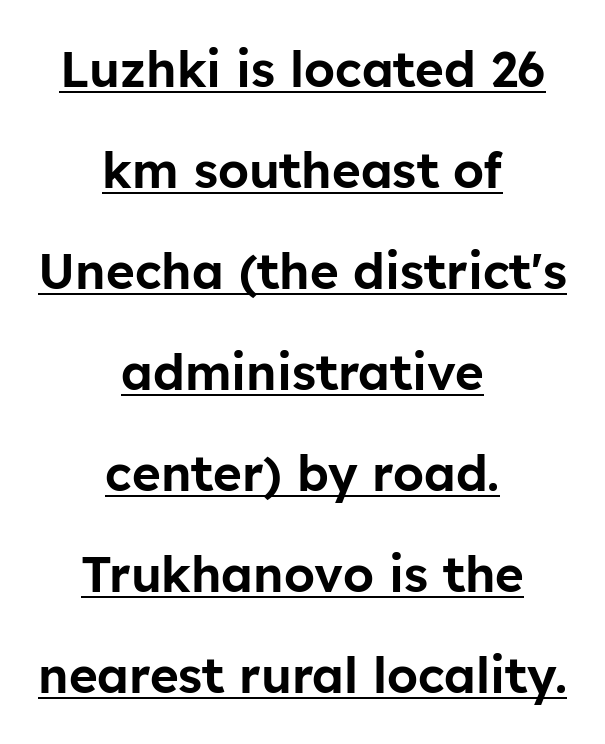
The image shows 49 px sans-serif type, upright; set centered, loose line spacing (2.06x), normal letter spacing, underlined; low stroke contrast and a medium x-height.
